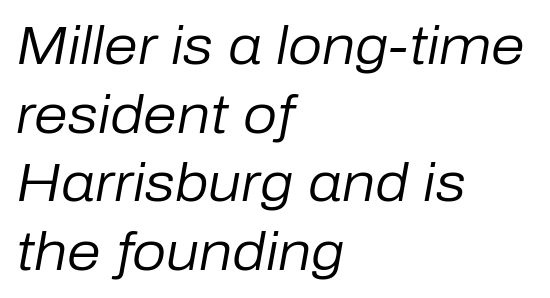
The whole block is typeset with a tilt. Think of a printed novel: that variable character pitch is what you see here. The passage shown has conventional tracking throughout. The passage shown is not bold in any degree. No word sits above an underline. The passage is arranged the way most books set body copy — flush left.
